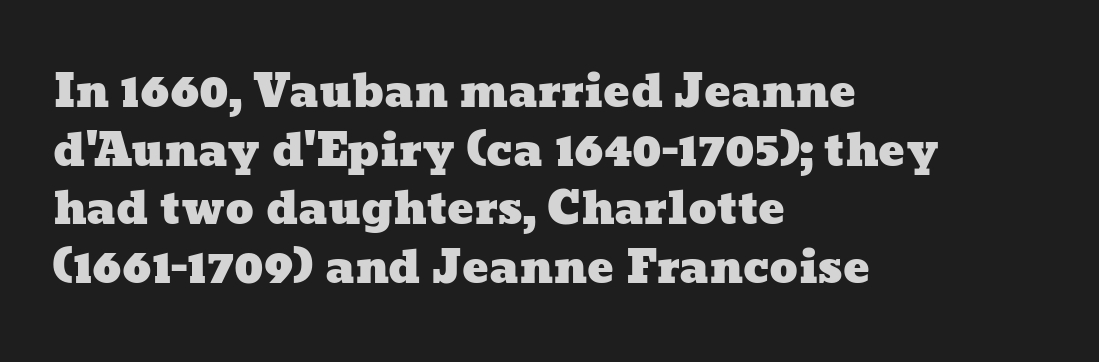
Q: Is the text underlined? A: No.
Q: How is the paragraph aligned? A: Left-aligned.
Q: Is the spacing between letters normal or unusually wide? A: Normal.
Q: Is the spacing between lines tight, normal or loose? A: Normal.
Q: Width (condensed, normal, or wide)? A: Wide.
Q: Stroke contrast? A: Low.
Q: x-height? A: Medium.
Q: Monospaced? A: No.
